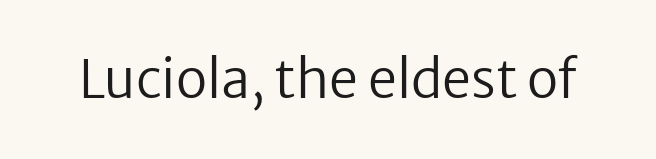
Q: Is the text bold? A: No.
Q: Is the text italic (slanted)? A: No, it is upright.
Q: Is the typeface a serif or a sans-serif typeface? A: Sans-serif.
Q: Is the text underlined? A: No.
Q: Is the spacing between letters normal or unusually wide? A: Normal.
Q: Width (condensed, normal, or wide)? A: Normal.
Q: Stroke contrast? A: Low.
Q: x-height? A: Medium.
Q: Monospaced? A: No.
